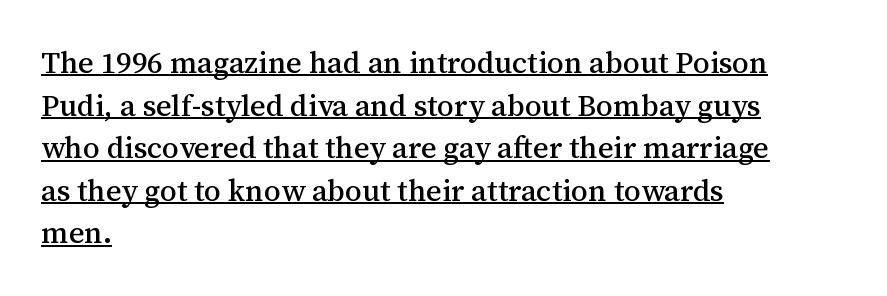
{"serif": "yes", "italic": "no", "width": "normal", "stroke_contrast": "medium", "x_height": "medium", "monospaced": "no", "underline": "yes", "align": "left", "line_spacing": "normal", "line_spacing_ratio": 1.42, "letter_spacing": "normal", "letter_spacing_em": 0.0, "glyph_px": 30}
